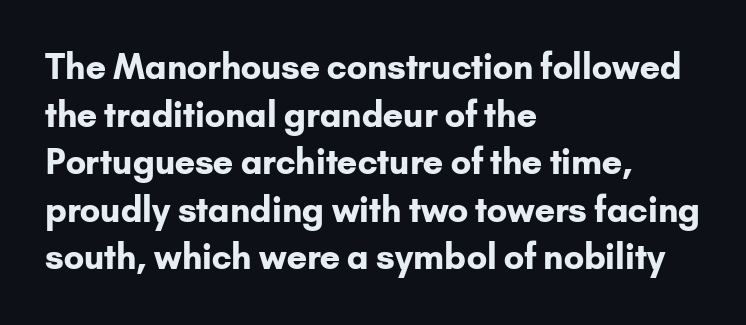
The image shows 34 px bold sans-serif type, upright; set left-aligned, normal line spacing (1.4x), normal letter spacing, not underlined; low stroke contrast and a small x-height.
